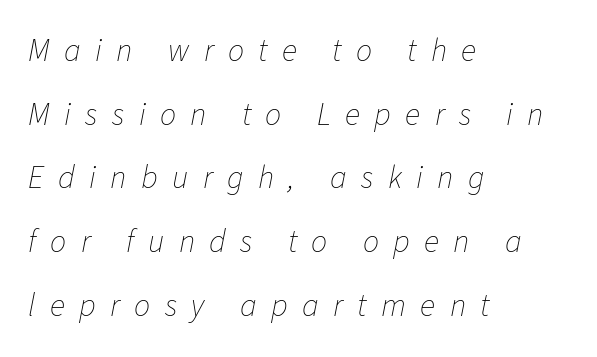
Is the block centered? No — it sits flush against the left margin. Summary of vertical rhythm: relaxed, with wide interline spacing. Caption: face not bold, strokes unweighted. Here the glyphs are tracked loosely, breaking word shapes into spaced letters. Bare-footed words on every line.
